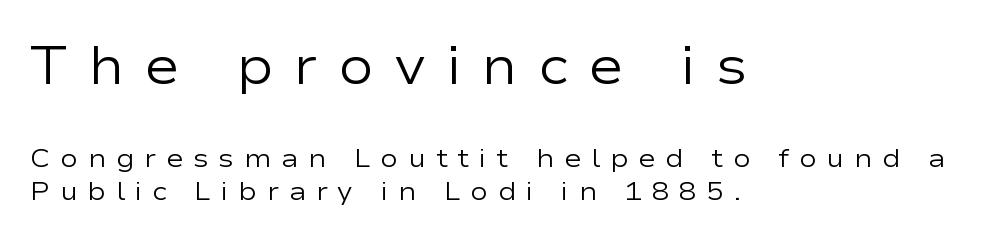
{"serif": "no", "italic": "no", "bold": "no", "weight": "regular", "width": "wide", "stroke_contrast": "low", "x_height": "medium", "monospaced": "no", "underline": "no", "align": "left", "line_spacing": "normal", "line_spacing_ratio": 1.27, "letter_spacing": "wide", "letter_spacing_em": 0.38, "larger_block": "first", "size_ratio": 2.04, "glyph_px": 53}
